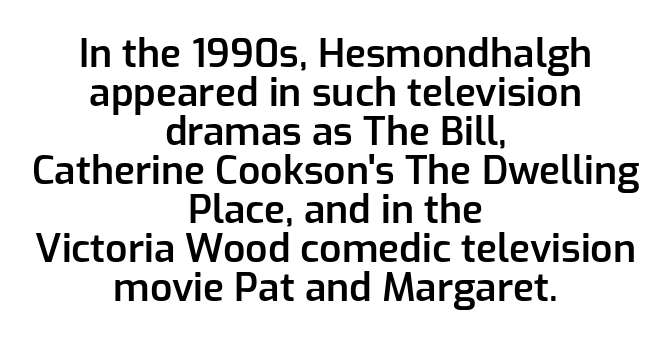
The image shows 39 px semibold sans-serif type, upright; set centered, tight line spacing (1.0x), normal letter spacing, not underlined; low stroke contrast and a medium x-height.
